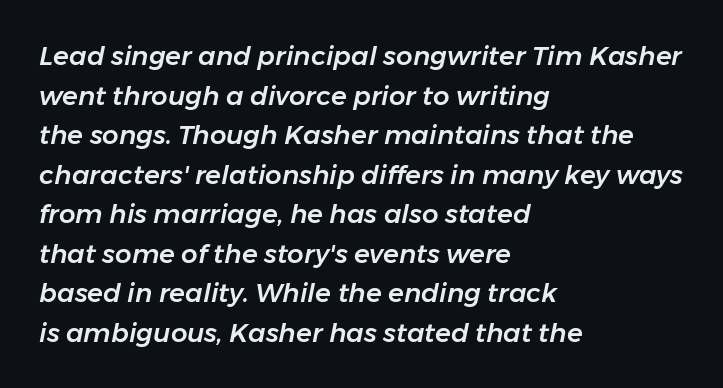
This sample uses an oblique cut, with every glyph tilted off the vertical. Summary of vertical rhythm: regular, with standard interline spacing. Layout note: lines flush left. The line texture is even and compact thanks to regular tracking. The glyphs are unaccompanied by any horizontal stroke below them.
